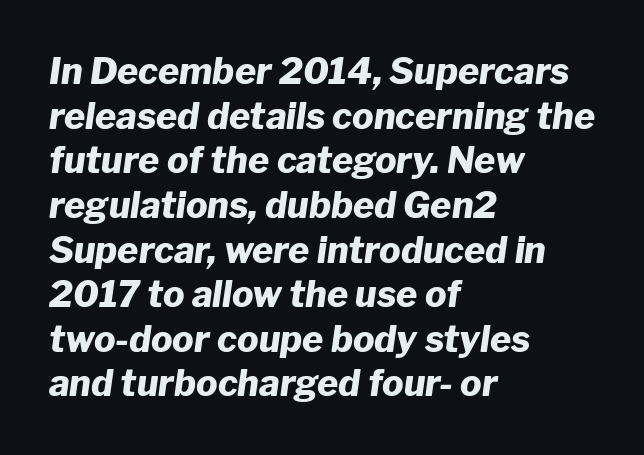
The image shows 36 px heavy type, italic (leaning right); set left-aligned, line spacing 1.24x, normal letter spacing, not underlined; low stroke contrast and a medium x-height.
